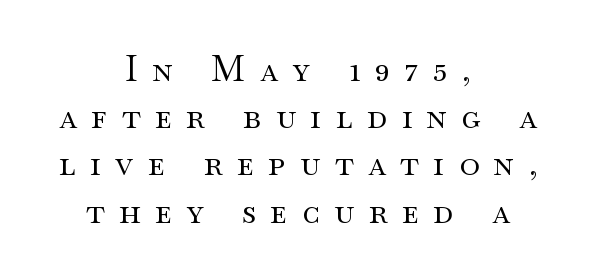
The image shows 35 px regular-weight, wide serif type, upright; set centered, normal line spacing (1.35x), unusually wide letter spacing (+0.42 em), not underlined; medium stroke contrast and a small x-height.
